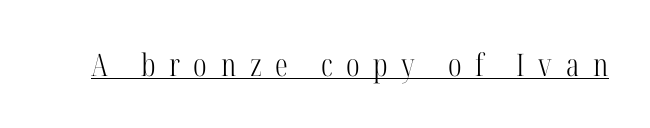
Q: Is the text bold? A: No.
Q: Is the text italic (slanted)? A: No, it is upright.
Q: Is the typeface a serif or a sans-serif typeface? A: Serif.
Q: Is the text underlined? A: Yes.
Q: Is the spacing between letters normal or unusually wide? A: Unusually wide.
Q: Width (condensed, normal, or wide)? A: Condensed.
Q: Stroke contrast? A: High.
Q: x-height? A: Medium.
Q: Monospaced? A: No.
